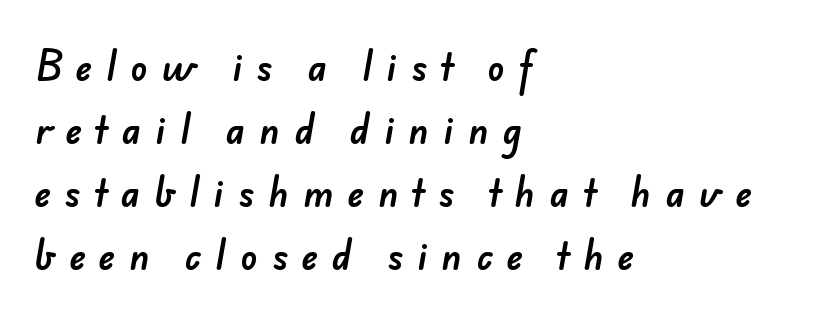
The image shows 35 px sans-serif type; set left-aligned, line spacing 1.8x, unusually wide letter spacing (+0.41 em), not underlined; low stroke contrast and a small x-height.
